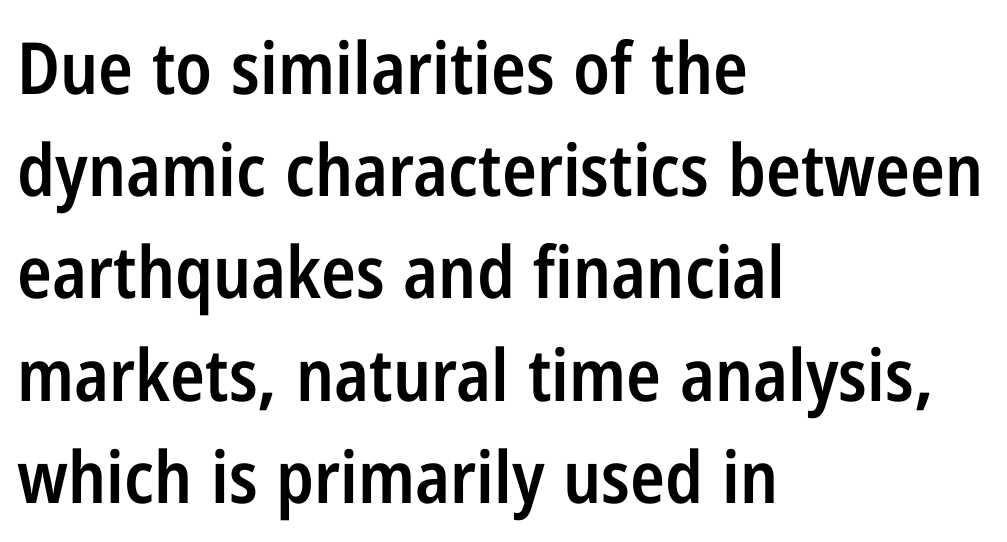
Q: Is the text bold? A: Semi-bold.
Q: Is the text italic (slanted)? A: No, it is upright.
Q: Is the typeface a serif or a sans-serif typeface? A: Sans-serif.
Q: Is the text underlined? A: No.
Q: How is the paragraph aligned? A: Left-aligned.
Q: Is the spacing between letters normal or unusually wide? A: Normal.
Q: Is the spacing between lines tight, normal or loose? A: Normal.
Q: Width (condensed, normal, or wide)? A: Condensed.
Q: Stroke contrast? A: Low.
Q: x-height? A: Medium.
Q: Monospaced? A: No.
